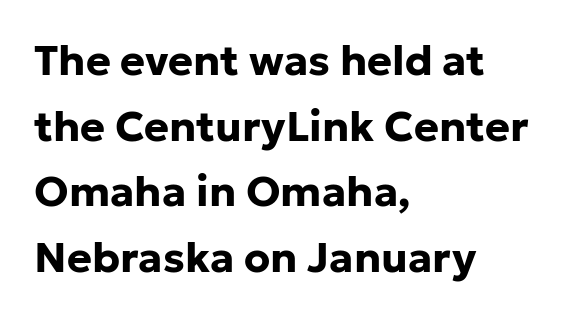
{"serif": "no", "italic": "no", "bold": "yes", "weight": "bold", "width": "normal", "stroke_contrast": "low", "x_height": "medium", "monospaced": "no", "underline": "no", "align": "left", "line_spacing": "normal", "line_spacing_ratio": 1.56, "letter_spacing": "normal", "letter_spacing_em": 0.0, "glyph_px": 42}
